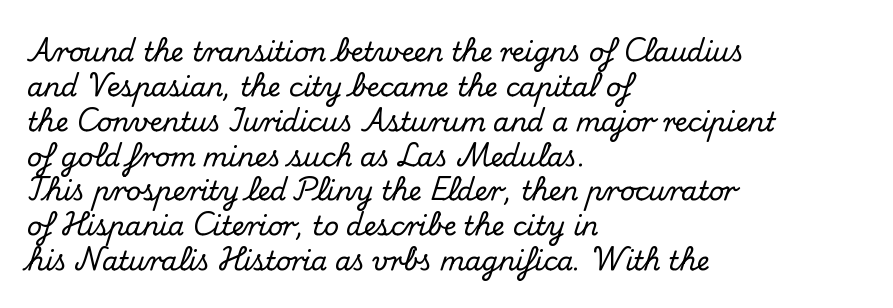
Anything drawn beneath the words? Only blank space. Vertical spacing — default. Short note: letters normally spaced. Leftover space on each line is placed entirely after the last word.
